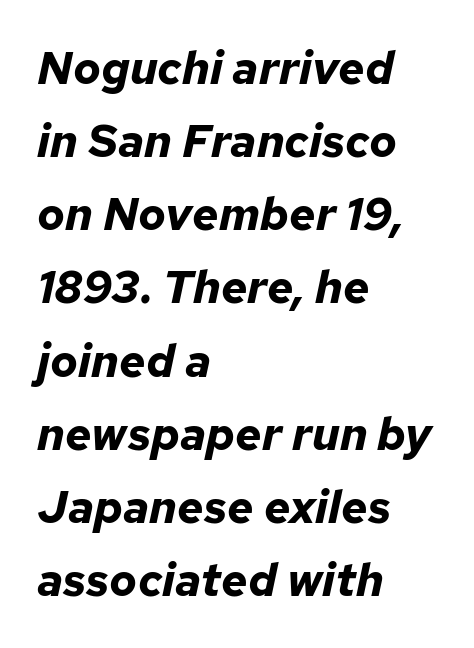
The image shows 46 px bold type, italic (leaning right); set left-aligned, normal line spacing (1.59x), normal letter spacing, not underlined; low stroke contrast and a medium x-height.
